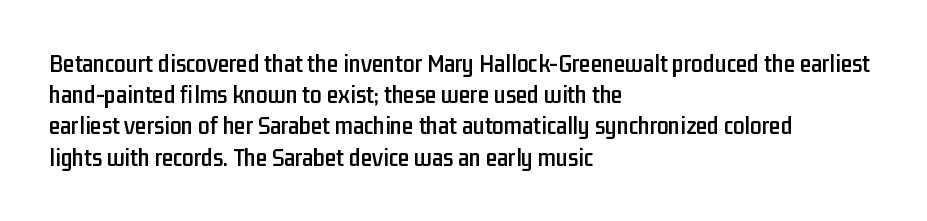
{"italic": "no", "underline": "no", "align": "left", "line_spacing_ratio": 1.2, "letter_spacing": "normal", "letter_spacing_em": 0.0, "glyph_px": 26}
